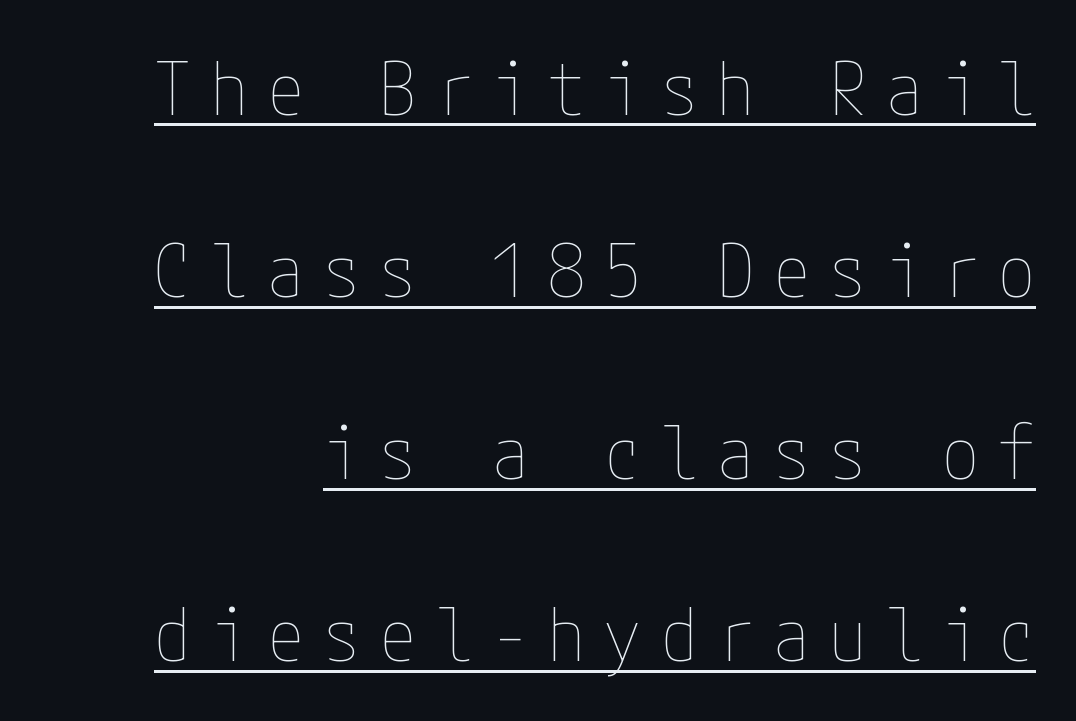
When letters stand straight like this, we call the style roman or upright. The specimen includes a rule beneath the text block's lines. The vertical gap from one line to the next is large. The cut favours lightness, reaching ordinary text weight at its darkest. The type is letterspaced generously, with wide tracking.
